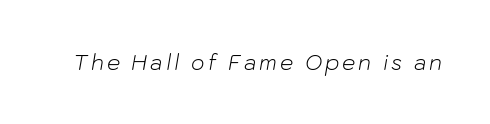
{"italic": "yes", "lean": "right", "slant_degrees": 10, "bold": "no", "underline": "no", "glyph_px": 21}
